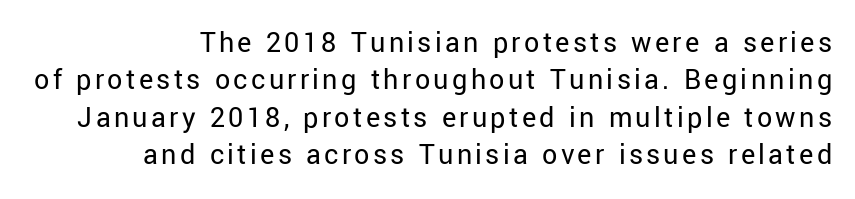
The image shows 30 px regular-weight sans-serif type, upright; set normal line spacing (1.25x), not underlined; low stroke contrast and a medium x-height.
